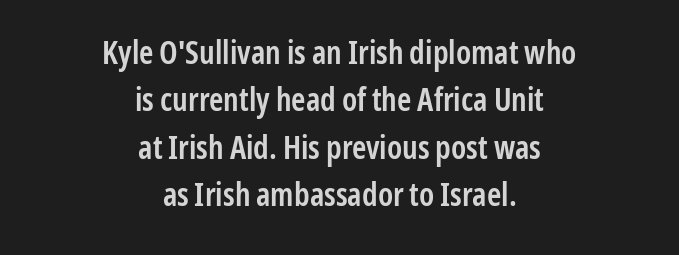
{"serif": "no", "italic": "no", "bold": "semi", "weight": "semibold", "width": "condensed", "stroke_contrast": "low", "x_height": "medium", "monospaced": "no", "underline": "no", "align": "center", "line_spacing": "normal", "line_spacing_ratio": 1.48, "letter_spacing": "normal", "letter_spacing_em": 0.0, "glyph_px": 32}
